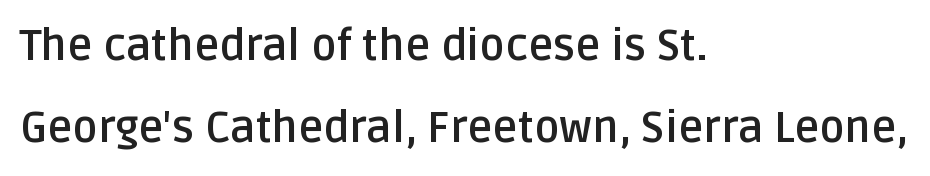
The image shows 43 px semibold sans-serif type, upright; set left-aligned, loose line spacing (1.91x), normal letter spacing, not underlined; low stroke contrast and a large x-height.
